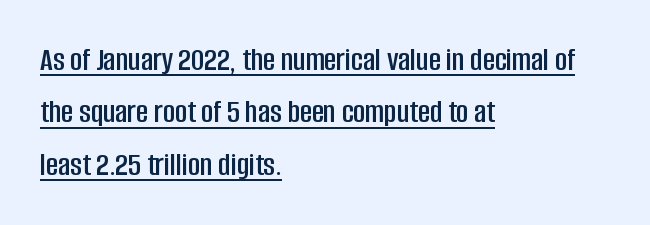
The image shows 33 px condensed sans-serif type, upright; set left-aligned, normal line spacing (1.59x), normal letter spacing, underlined; low stroke contrast and a large x-height.
